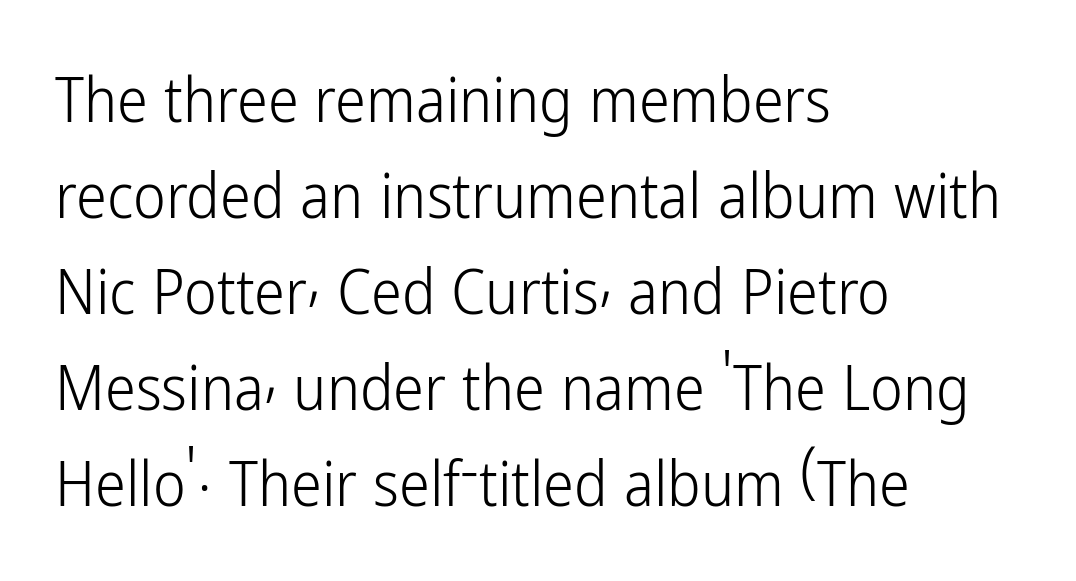
{"serif": "no", "italic": "no", "bold": "no", "weight": "light", "width": "condensed", "stroke_contrast": "low", "x_height": "medium", "monospaced": "no", "underline": "no", "align": "left", "line_spacing": "normal", "line_spacing_ratio": 1.55, "letter_spacing": "normal", "letter_spacing_em": 0.0, "glyph_px": 62}
